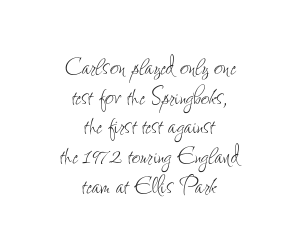
Caption: multi-line text, centered on the measure. Proportional: the letters do not fall into vertical columns. Bare-footed words on every line. A quiet, ordinary-to-light weight characterises the typeface.
